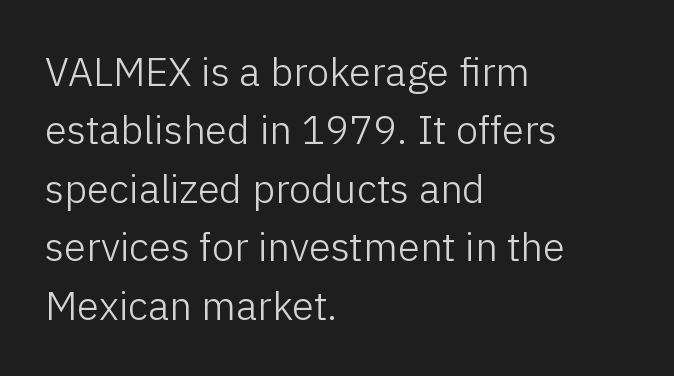
{"serif": "no", "italic": "no", "bold": "no", "weight": "light", "width": "normal", "stroke_contrast": "low", "x_height": "medium", "monospaced": "no", "underline": "no", "align": "left", "line_spacing": "normal", "line_spacing_ratio": 1.46, "letter_spacing": "normal", "letter_spacing_em": 0.0, "glyph_px": 40}
